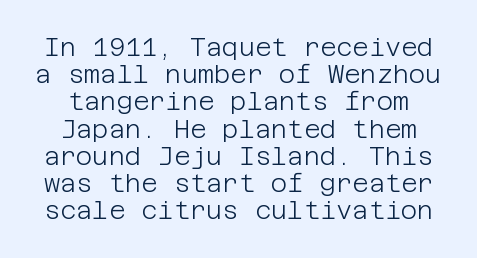
{"italic": "no", "bold": "no", "underline": "no", "line_spacing": "tight", "line_spacing_ratio": 1.09, "letter_spacing": "normal", "letter_spacing_em": 0.0, "glyph_px": 25}
